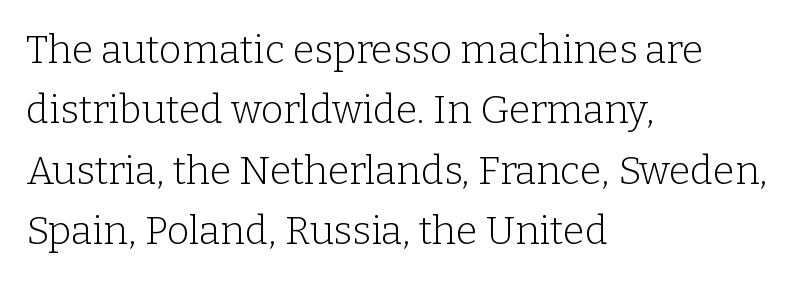
The image shows 39 px light serif type, upright; set left-aligned, normal line spacing (1.55x), normal letter spacing, not underlined; low stroke contrast and a medium x-height.
